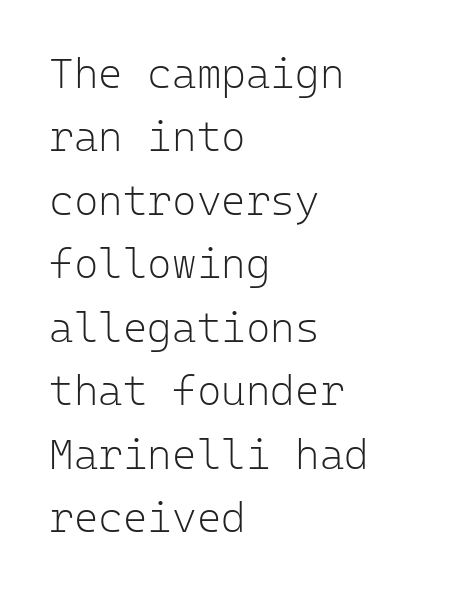
The image shows 42 px light sans-serif type, upright, monospaced; set left-aligned, normal line spacing (1.51x), normal letter spacing, not underlined; low stroke contrast and a medium x-height.
